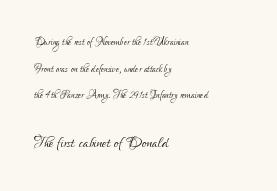
The image shows 21 px text type; set left-aligned, loose line spacing (1.91x), normal letter spacing, not underlined; the second (bottom) block is 1.5x larger.
